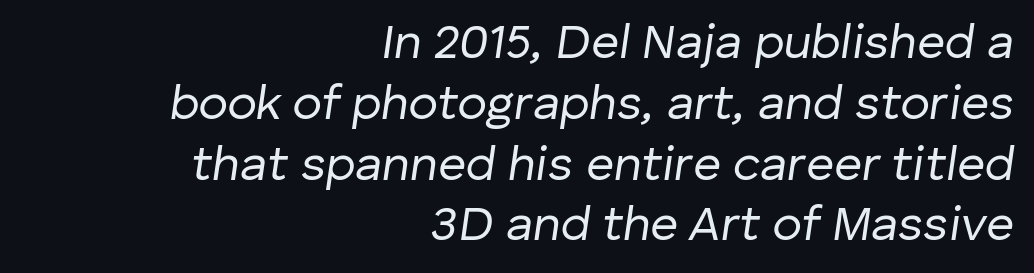
Underlining? Definitely not there. This is not heavy type; no bold has been used. Standard letterfit; no display-style spreading of the glyphs. Posture: slanted. A typesetter would call this proportional, since set widths differ per character. Each line ends at the same right margin while the left side varies.
